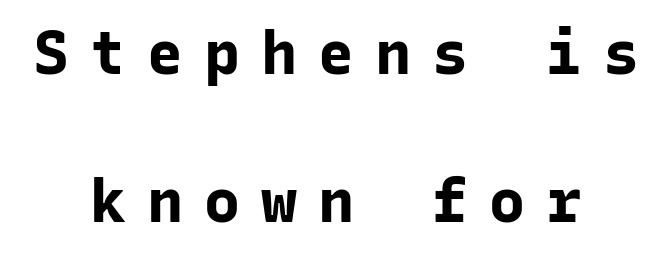
The image shows 60 px bold sans-serif type, upright, monospaced; set centered, loose line spacing (2.47x), unusually wide letter spacing (+0.35 em), not underlined; low stroke contrast and a medium x-height.
